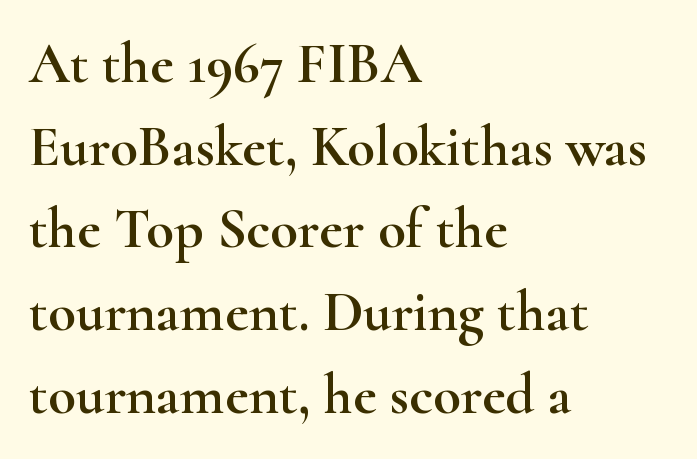
The image shows 57 px wide serif type, upright; set left-aligned, normal line spacing (1.45x), normal letter spacing, not underlined; high stroke contrast and a small x-height.
